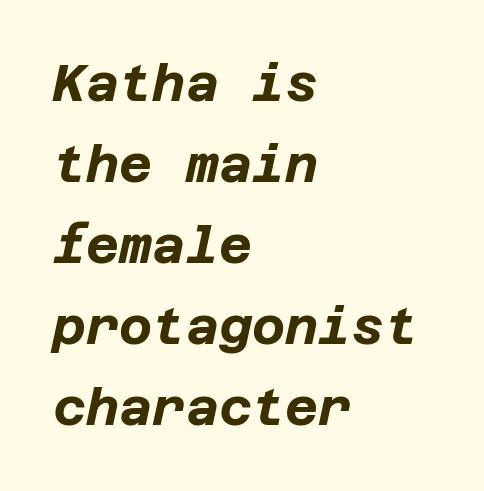
{"italic": "yes", "lean": "right", "slant_degrees": 12, "bold": "yes", "weight": "bold", "width": "normal", "stroke_contrast": "low", "x_height": "large", "underline": "no", "align": "left", "line_spacing": "normal", "line_spacing_ratio": 1.59, "letter_spacing": "normal", "letter_spacing_em": 0.0, "glyph_px": 51}
